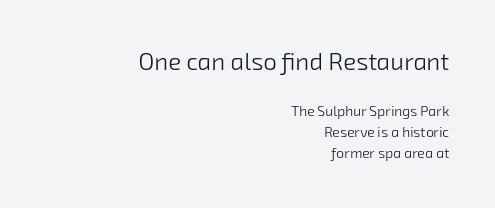
Has an underline been added? It has not. Layout note: lines flush right. Vertical spacing — default. The type is set solid horizontally, with unmodified tracking.
